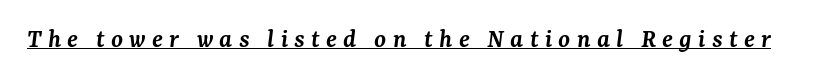
{"italic": "yes", "lean": "right", "slant_degrees": 7, "bold": "semi", "underline": "yes", "letter_spacing": "wide", "letter_spacing_em": 0.23, "glyph_px": 27}
